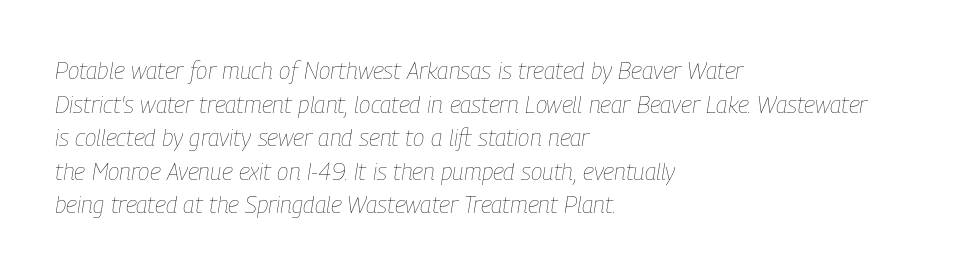
Q: Is the text bold? A: No.
Q: Is the text italic (slanted)? A: Yes, it leans right by about 9 degrees.
Q: Is the text underlined? A: No.
Q: How is the paragraph aligned? A: Left-aligned.
Q: Is the spacing between letters normal or unusually wide? A: Normal.
Q: Is the spacing between lines tight, normal or loose? A: Normal.
